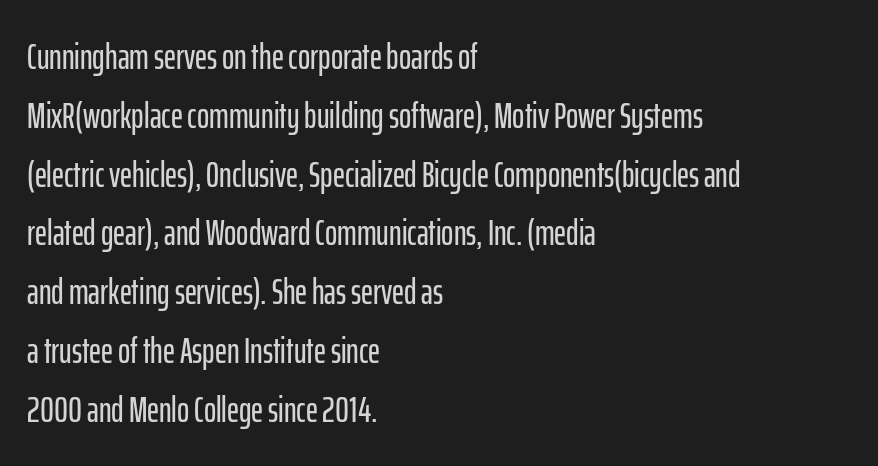
The image shows 37 px condensed sans-serif type, upright; set left-aligned, normal line spacing (1.59x), normal letter spacing, not underlined; low stroke contrast and a medium x-height.
